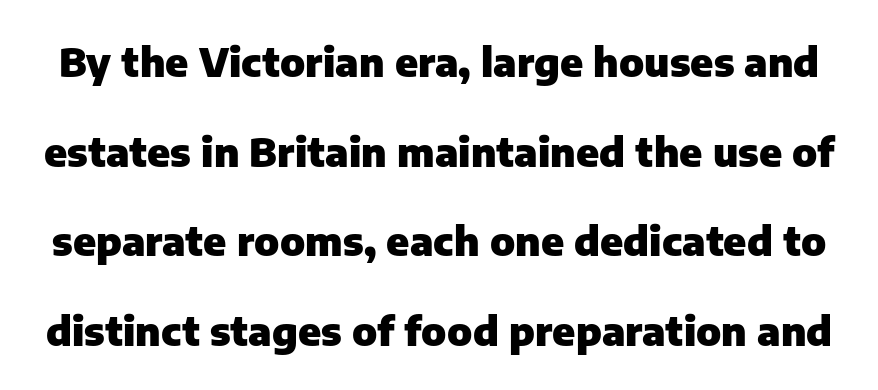
Short note: letters normally spaced. Is this a fixed-width face? No — the glyphs have proportional, varying widths. Is there much room between lines? Yes — plenty of vertical air separates them. Just letters on the line, the space beneath them empty.
